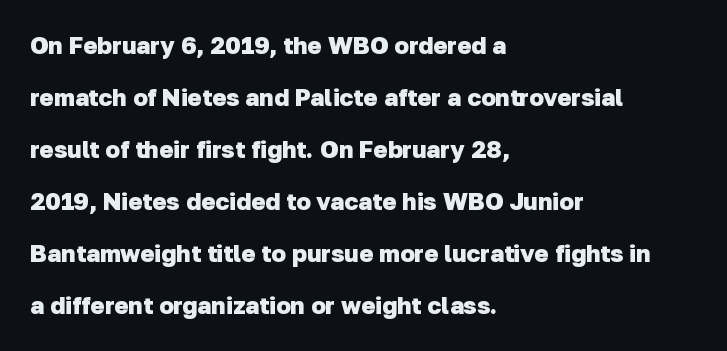
{"bold": "yes", "underline": "no", "align": "left", "line_spacing": "loose", "line_spacing_ratio": 2.17, "letter_spacing": "normal", "letter_spacing_em": 0.0, "glyph_px": 24}
